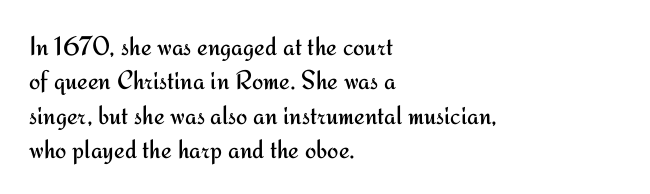
The image shows 27 px text type, upright; set left-aligned, normal line spacing (1.27x), normal letter spacing, not underlined.
